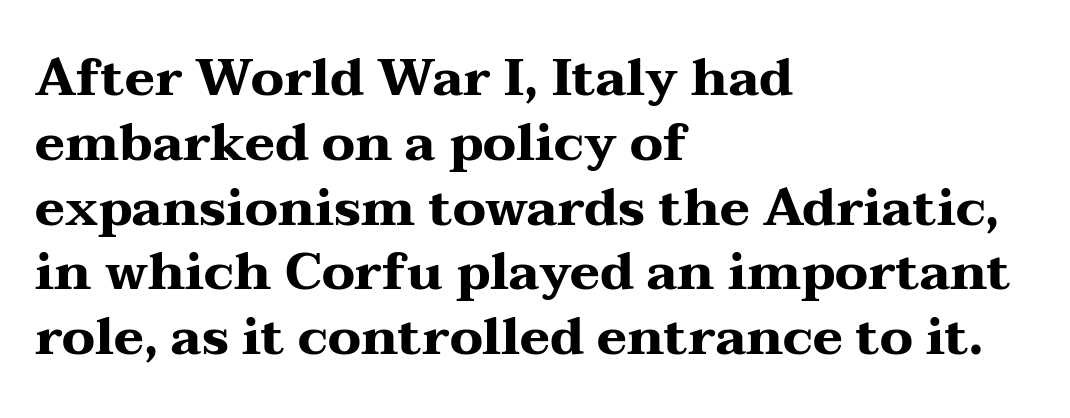
Q: Is the text bold? A: Yes.
Q: Is the text italic (slanted)? A: No, it is upright.
Q: Is the typeface a serif or a sans-serif typeface? A: Serif.
Q: Is the text underlined? A: No.
Q: How is the paragraph aligned? A: Left-aligned.
Q: Is the spacing between letters normal or unusually wide? A: Normal.
Q: Is the spacing between lines tight, normal or loose? A: Normal.
Q: Width (condensed, normal, or wide)? A: Wide.
Q: Stroke contrast? A: Medium.
Q: x-height? A: Medium.
Q: Monospaced? A: No.
